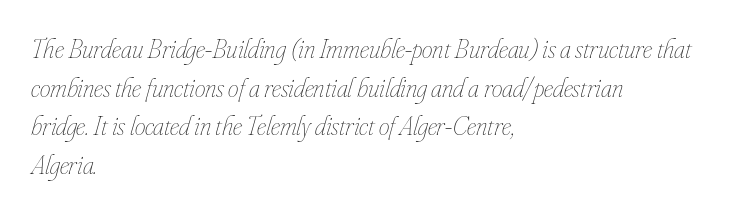
Q: Is the text bold? A: No.
Q: Is the text italic (slanted)? A: Yes, it leans right by about 16 degrees.
Q: Is the text underlined? A: No.
Q: How is the paragraph aligned? A: Left-aligned.
Q: Is the spacing between letters normal or unusually wide? A: Normal.
Q: Is the spacing between lines tight, normal or loose? A: Normal.
